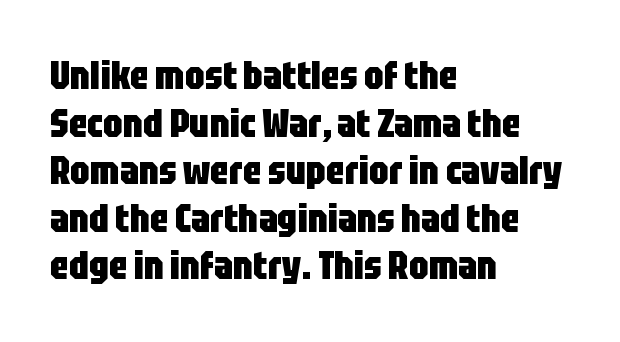
Q: Is the text bold? A: Yes.
Q: Is the text italic (slanted)? A: No, it is upright.
Q: Is the typeface a serif or a sans-serif typeface? A: Sans-serif.
Q: Is the text underlined? A: No.
Q: How is the paragraph aligned? A: Left-aligned.
Q: Is the spacing between letters normal or unusually wide? A: Normal.
Q: Width (condensed, normal, or wide)? A: Condensed.
Q: Stroke contrast? A: Low.
Q: x-height? A: Large.
Q: Monospaced? A: No.
